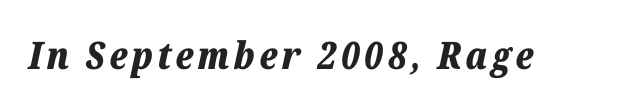
The image shows 38 px bold type, italic (leaning right); set not underlined; low stroke contrast and a medium x-height.
